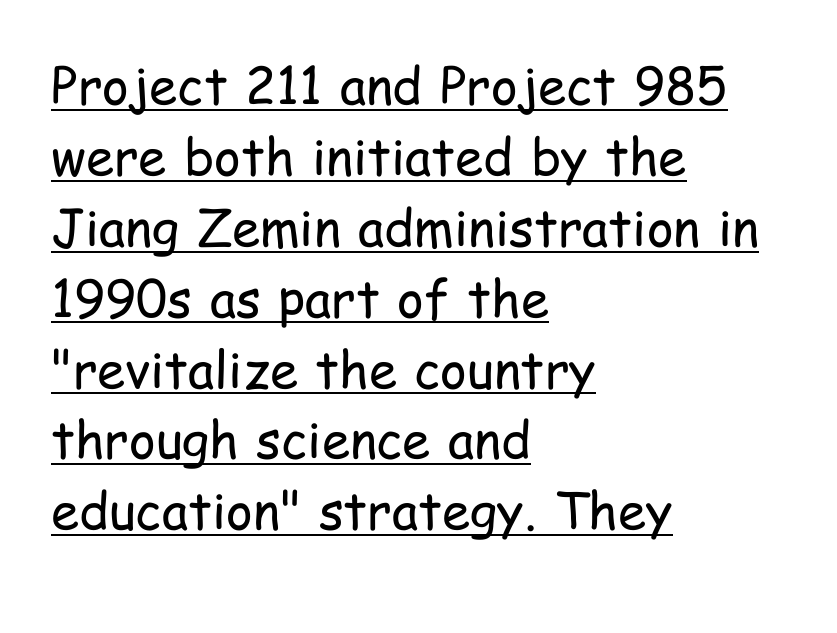
The rendering keeps characters at their native spacing. Check where the strokes stop: nothing finishes them off — pure sans. These lines are rendered in a variable-pitch font. Every character sits straight up, as roman type does. Notice how the passage keeps a crisp vertical edge on the left only. What's the leading like? Ordinary, nothing unusual.
